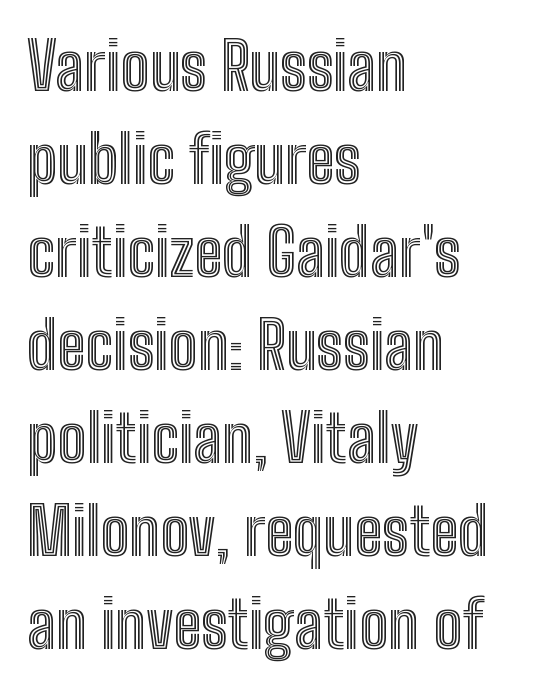
Line starts are locked; line ends wander. This sample has the flowing, uneven cadence of proportional lettering. No italicization has been applied; the sample stays upright. Clear beneath every line of the passage. Compared with typical body copy, the letter spacing here is the same. Evenly set lines give the paragraph a standard silhouette.
